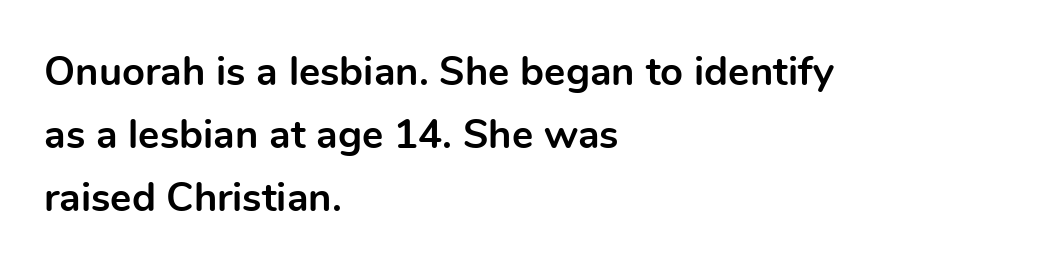
The image shows 40 px bold sans-serif type, upright; set left-aligned, normal line spacing (1.58x), normal letter spacing, not underlined; a medium x-height.
